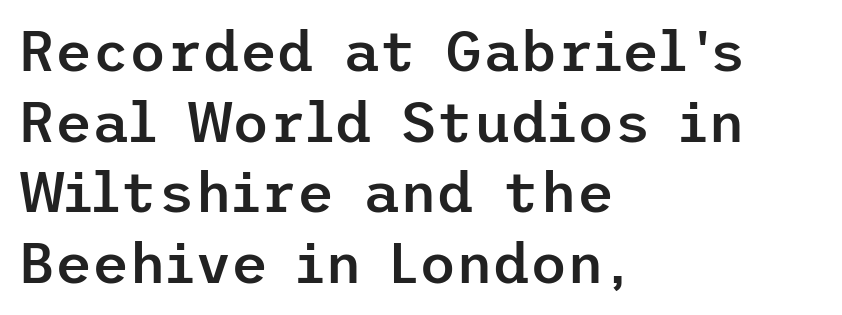
The image shows 57 px semibold sans-serif type, upright; set left-aligned, line spacing 1.24x, normal letter spacing, not underlined; low stroke contrast and a medium x-height.
